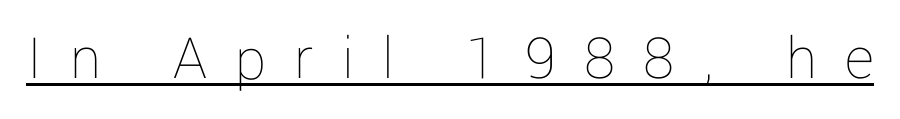
Q: Is the text bold? A: No.
Q: Is the text italic (slanted)? A: No, it is upright.
Q: Is the text underlined? A: Yes.
Q: Is the spacing between letters normal or unusually wide? A: Unusually wide.
Q: Width (condensed, normal, or wide)? A: Normal.
Q: Stroke contrast? A: Low.
Q: x-height? A: Medium.
Q: Monospaced? A: No.
